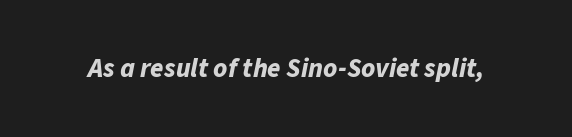
Q: Is the text bold? A: Yes.
Q: Is the text italic (slanted)? A: Yes, it leans right by about 11 degrees.
Q: Is the text underlined? A: No.
Q: Is the spacing between letters normal or unusually wide? A: Normal.
